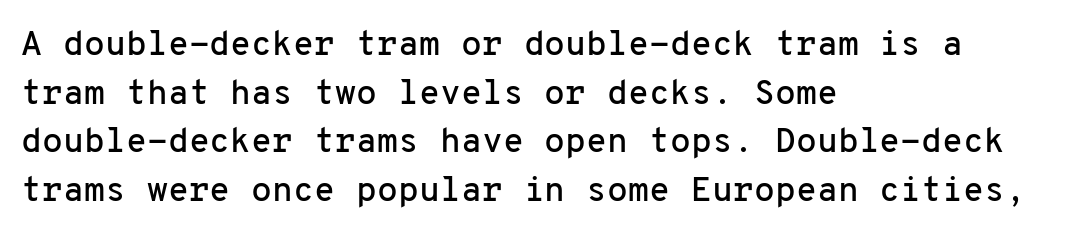
Q: Is the text italic (slanted)? A: No, it is upright.
Q: Is the typeface a serif or a sans-serif typeface? A: Sans-serif.
Q: Is the text underlined? A: No.
Q: How is the paragraph aligned? A: Left-aligned.
Q: Is the spacing between letters normal or unusually wide? A: Normal.
Q: Is the spacing between lines tight, normal or loose? A: Normal.
Q: Width (condensed, normal, or wide)? A: Normal.
Q: Stroke contrast? A: Low.
Q: x-height? A: Medium.
Q: Monospaced? A: Yes.
